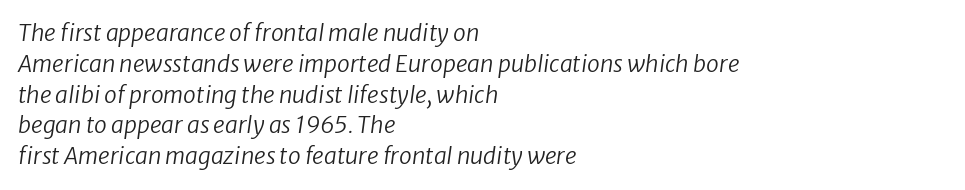
{"italic": "yes", "lean": "right", "slant_degrees": 8, "bold": "no", "underline": "no", "align": "left", "line_spacing": "normal", "line_spacing_ratio": 1.34, "letter_spacing": "normal", "letter_spacing_em": 0.0, "glyph_px": 23}
